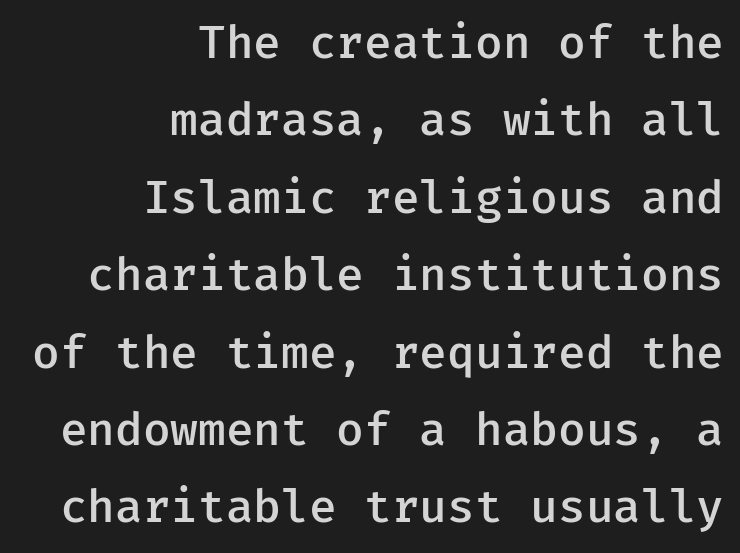
Q: Is the text bold? A: Semi-bold.
Q: Is the text italic (slanted)? A: No, it is upright.
Q: Is the typeface a serif or a sans-serif typeface? A: Sans-serif.
Q: Is the text underlined? A: No.
Q: How is the paragraph aligned? A: Right-aligned.
Q: Is the spacing between letters normal or unusually wide? A: Normal.
Q: Width (condensed, normal, or wide)? A: Normal.
Q: Stroke contrast? A: Low.
Q: x-height? A: Medium.
